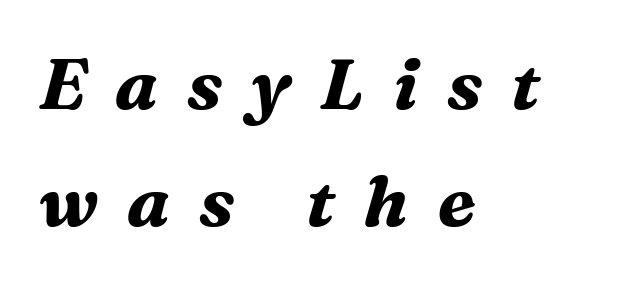
{"serif": "yes", "italic": "yes", "lean": "right", "slant_degrees": 16, "bold": "yes", "weight": "bold", "width": "normal", "stroke_contrast": "medium", "x_height": "medium", "monospaced": "no", "underline": "no", "align": "left", "line_spacing": "normal", "line_spacing_ratio": 1.65, "letter_spacing": "wide", "letter_spacing_em": 0.41, "glyph_px": 71}
